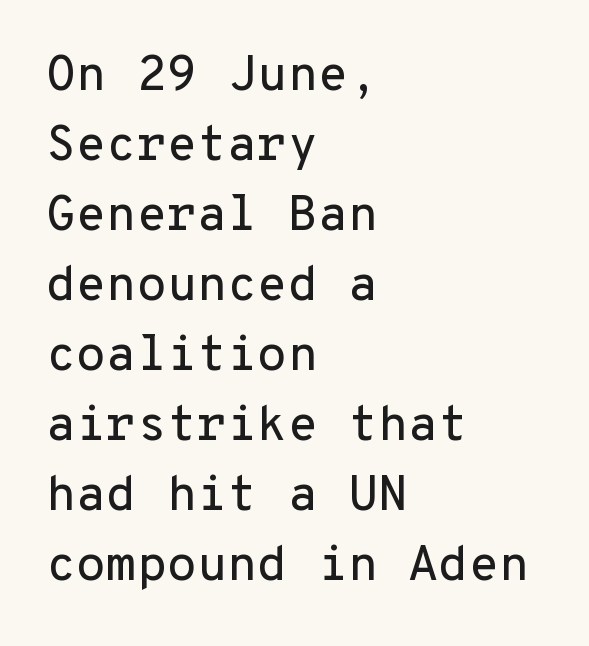
{"serif": "no", "italic": "no", "width": "normal", "stroke_contrast": "low", "x_height": "medium", "monospaced": "yes", "underline": "no", "align": "left", "line_spacing": "normal", "line_spacing_ratio": 1.43, "letter_spacing": "normal", "letter_spacing_em": 0.0, "glyph_px": 49}
